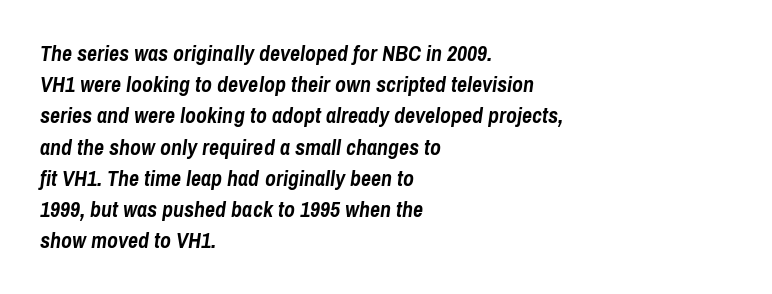
Q: Is the text bold? A: Yes.
Q: Is the text italic (slanted)? A: Yes, it leans right by about 8 degrees.
Q: Is the text underlined? A: No.
Q: How is the paragraph aligned? A: Left-aligned.
Q: Is the spacing between letters normal or unusually wide? A: Normal.
Q: Is the spacing between lines tight, normal or loose? A: Normal.
